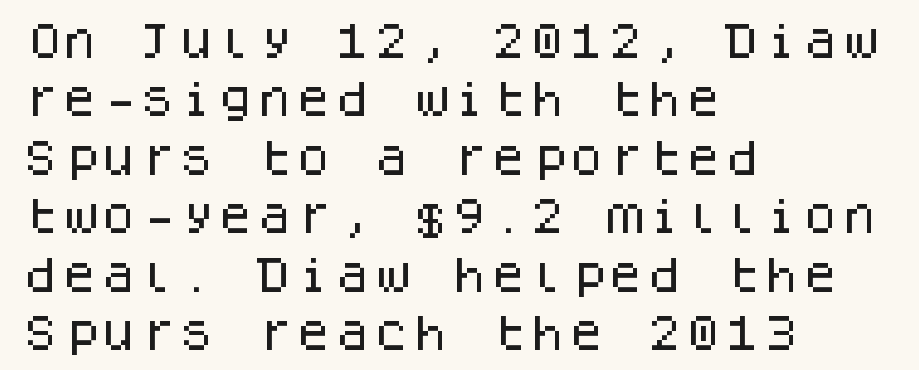
Spacing verdict: monospaced, one width for all characters. Posture: upright roman. Are there feet on the stems? There aren't — it's a sans. The letters sit at their default tracking, neither squeezed nor spread. How would I describe the line gaps? Plain and ordinary.
